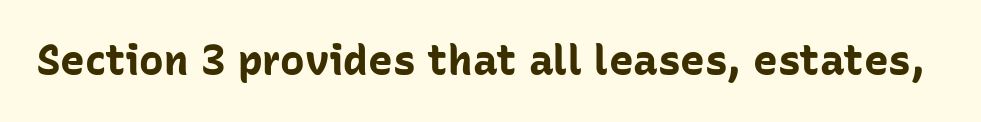
{"serif": "no", "italic": "no", "bold": "yes", "weight": "bold", "width": "normal", "stroke_contrast": "low", "x_height": "medium", "monospaced": "no", "underline": "no", "letter_spacing": "normal", "letter_spacing_em": 0.0, "glyph_px": 41}
